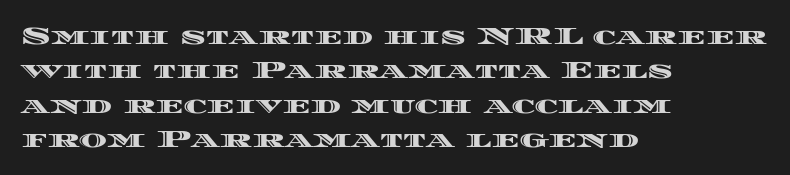
Q: Is the text italic (slanted)? A: No, it is upright.
Q: Is the text underlined? A: No.
Q: How is the paragraph aligned? A: Left-aligned.
Q: Is the spacing between letters normal or unusually wide? A: Normal.
Q: Is the spacing between lines tight, normal or loose? A: Normal.
